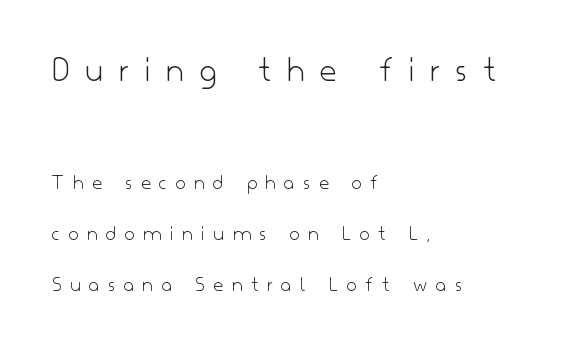
Q: Is the text bold? A: No.
Q: Is the text italic (slanted)? A: No, it is upright.
Q: Is the typeface a serif or a sans-serif typeface? A: Sans-serif.
Q: Is the text underlined? A: No.
Q: How is the paragraph aligned? A: Left-aligned.
Q: Is the spacing between letters normal or unusually wide? A: Unusually wide.
Q: Is the spacing between lines tight, normal or loose? A: Loose.
Q: Which block of text is set in a larger size, the first (top) or the second (bottom)? A: The first (top) one.
Q: Width (condensed, normal, or wide)? A: Normal.
Q: Stroke contrast? A: Low.
Q: x-height? A: Small.
Q: Monospaced? A: No.
